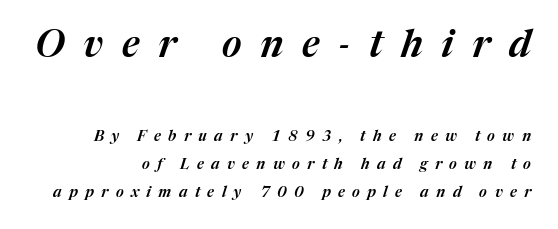
Q: Is the text italic (slanted)? A: Yes, it leans right by about 17 degrees.
Q: Is the text underlined? A: No.
Q: How is the paragraph aligned? A: Right-aligned.
Q: Is the spacing between letters normal or unusually wide? A: Unusually wide.
Q: Which block of text is set in a larger size, the first (top) or the second (bottom)? A: The first (top) one.
Q: Width (condensed, normal, or wide)? A: Normal.
Q: Stroke contrast? A: Medium.
Q: x-height? A: Medium.
Q: Monospaced? A: No.
